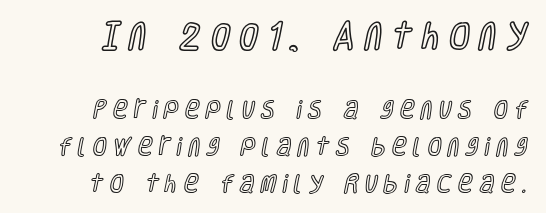
The image shows 30 px condensed type; set line spacing 1.84x, unusually wide letter spacing (+0.33 em), not underlined; the first (top) block is 1.5x larger; a large x-height.
